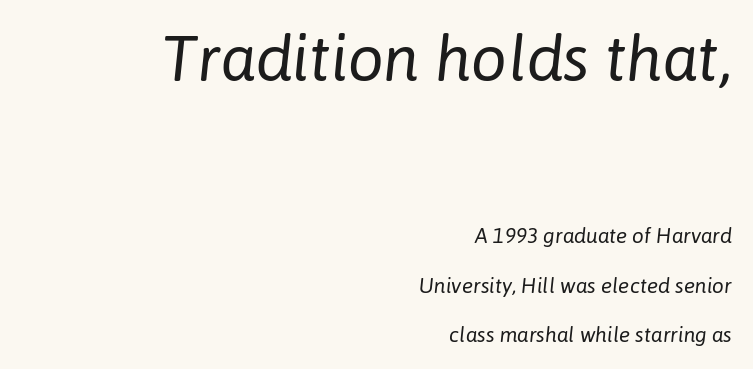
How are the letters spaced? Ordinarily, with no added tracking. Weight: not bold — regular or lighter. Notice the wide empty band between every row — that's loose leading. This rendering uses right alignment, leaving the left contour irregular. This sample has the flowing, uneven cadence of proportional lettering.
